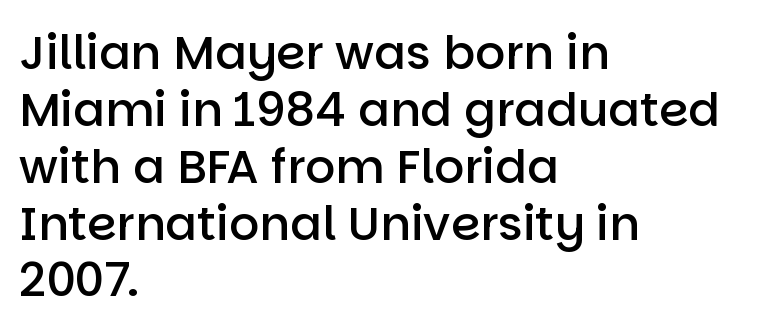
The space directly below the letters is spotless. No italicization has been applied; the sample stays upright. Where is the straight margin? On the left. These lines are composed in type without serifs. Varying glyph widths throughout — classic text-font behaviour. Every letter is mildly thick-stroked: semibold rather than bold.
